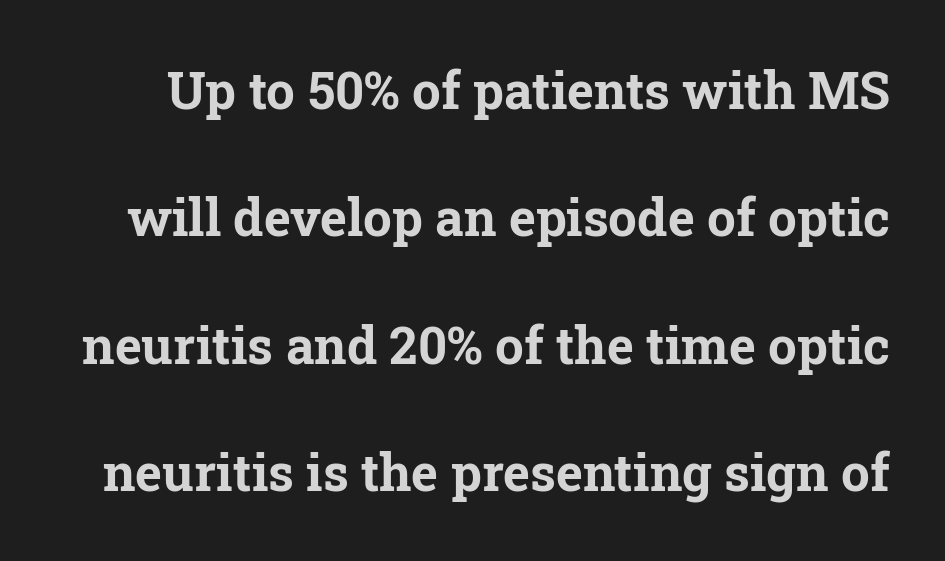
The image shows 51 px bold serif type, upright; set loose line spacing (2.5x), normal letter spacing, not underlined; low stroke contrast and a medium x-height.
